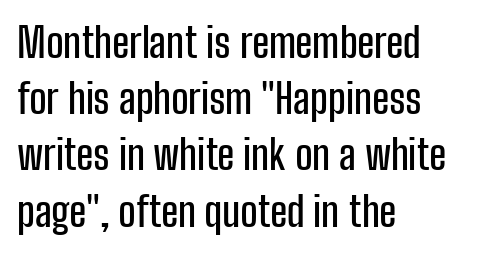
Q: Is the text italic (slanted)? A: No, it is upright.
Q: Is the typeface a serif or a sans-serif typeface? A: Sans-serif.
Q: Is the text underlined? A: No.
Q: How is the paragraph aligned? A: Left-aligned.
Q: Is the spacing between letters normal or unusually wide? A: Normal.
Q: Is the spacing between lines tight, normal or loose? A: Normal.
Q: Width (condensed, normal, or wide)? A: Condensed.
Q: Stroke contrast? A: Low.
Q: x-height? A: Medium.
Q: Monospaced? A: No.
